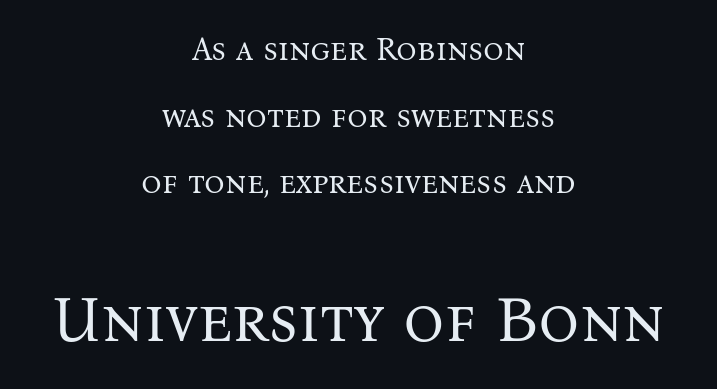
A great deal of white space separates one row of letters from the next. Nobody drew a line under any word here. The specimen reads as upright at a glance. Font category for this specimen: serif. Bigger letters appear in the bottom chunk; the top chunk is reduced.
